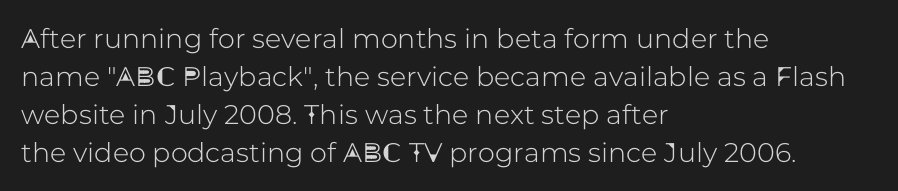
Q: Is the text italic (slanted)? A: No, it is upright.
Q: Is the text underlined? A: No.
Q: How is the paragraph aligned? A: Left-aligned.
Q: Is the spacing between letters normal or unusually wide? A: Normal.
Q: Is the spacing between lines tight, normal or loose? A: Normal.
